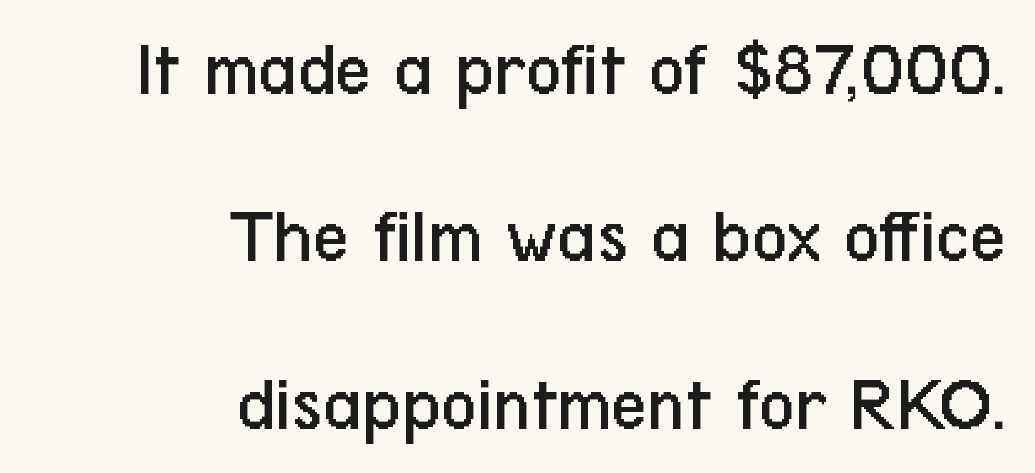
{"serif": "no", "italic": "no", "bold": "no", "weight": "regular", "width": "condensed", "stroke_contrast": "low", "x_height": "medium", "monospaced": "no", "underline": "no", "align": "right", "line_spacing": "loose", "line_spacing_ratio": 2.12, "letter_spacing": "normal", "letter_spacing_em": 0.0, "glyph_px": 79}
